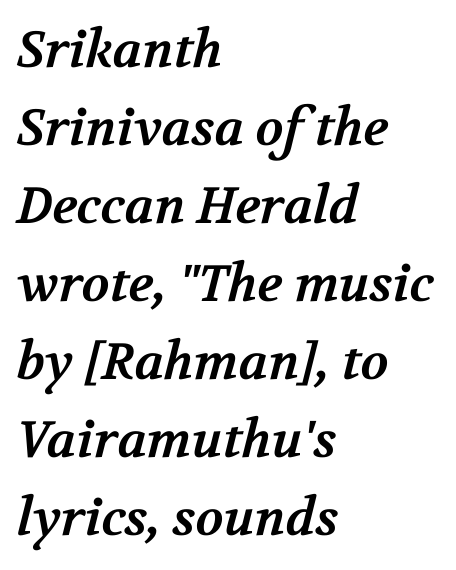
Q: Is the text bold? A: Yes.
Q: Is the typeface a serif or a sans-serif typeface? A: Serif.
Q: Is the text underlined? A: No.
Q: How is the paragraph aligned? A: Left-aligned.
Q: Is the spacing between letters normal or unusually wide? A: Normal.
Q: Is the spacing between lines tight, normal or loose? A: Normal.
Q: Width (condensed, normal, or wide)? A: Normal.
Q: Stroke contrast? A: Medium.
Q: x-height? A: Medium.
Q: Monospaced? A: No.
